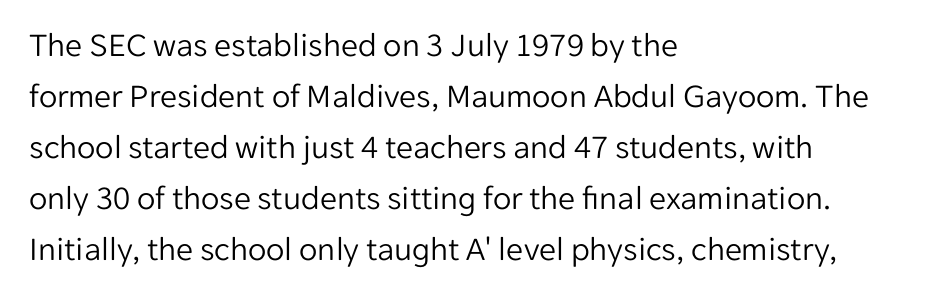
The image shows 34 px light sans-serif type, upright; set left-aligned, normal line spacing (1.5x), normal letter spacing, not underlined; low stroke contrast and a medium x-height.
